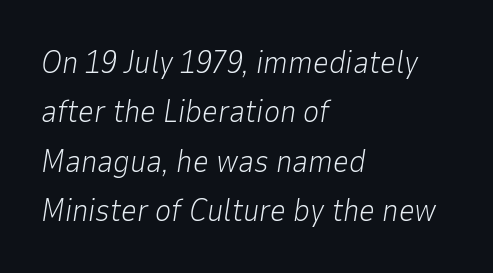
Q: Is the text bold? A: No.
Q: Is the text italic (slanted)? A: Yes, it leans right by about 9 degrees.
Q: Is the text underlined? A: No.
Q: How is the paragraph aligned? A: Left-aligned.
Q: Is the spacing between letters normal or unusually wide? A: Normal.
Q: Is the spacing between lines tight, normal or loose? A: Normal.
Q: Width (condensed, normal, or wide)? A: Normal.
Q: Stroke contrast? A: Low.
Q: x-height? A: Medium.
Q: Monospaced? A: No.
